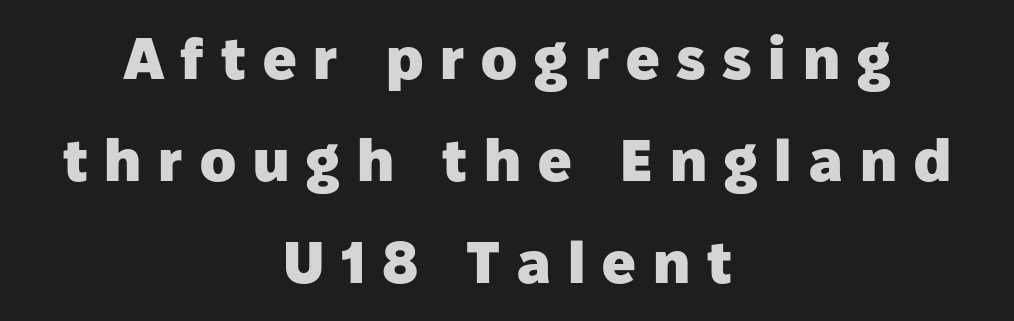
Q: Is the text bold? A: Yes.
Q: Is the text italic (slanted)? A: No, it is upright.
Q: Is the typeface a serif or a sans-serif typeface? A: Sans-serif.
Q: Is the text underlined? A: No.
Q: How is the paragraph aligned? A: Centered.
Q: Is the spacing between letters normal or unusually wide? A: Unusually wide.
Q: Width (condensed, normal, or wide)? A: Normal.
Q: Stroke contrast? A: Low.
Q: x-height? A: Medium.
Q: Monospaced? A: No.
